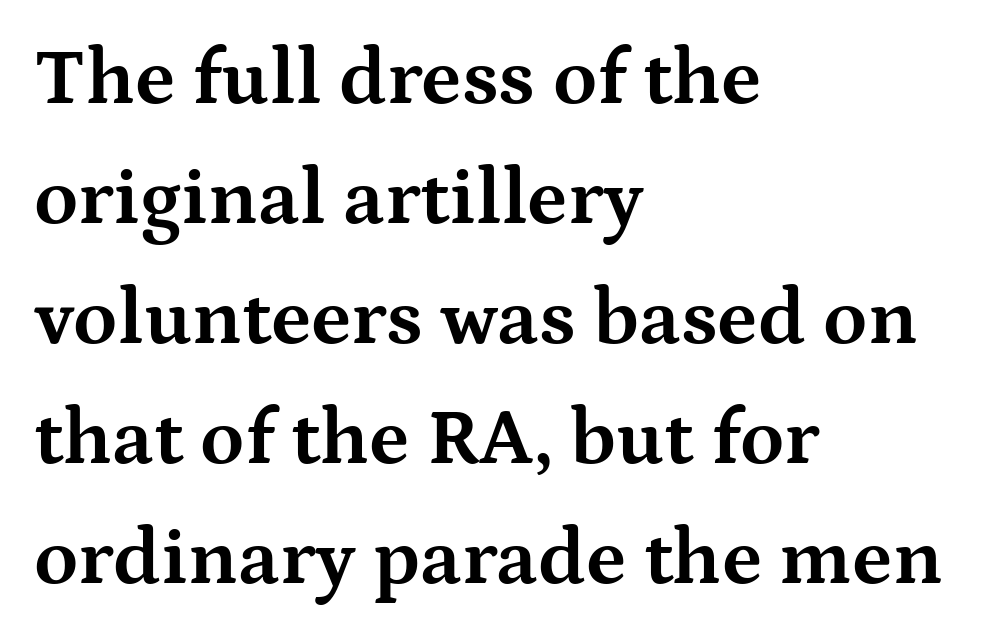
Q: Is the text bold? A: Yes.
Q: Is the text italic (slanted)? A: No, it is upright.
Q: Is the typeface a serif or a sans-serif typeface? A: Serif.
Q: Is the text underlined? A: No.
Q: How is the paragraph aligned? A: Left-aligned.
Q: Is the spacing between letters normal or unusually wide? A: Normal.
Q: Is the spacing between lines tight, normal or loose? A: Normal.
Q: Width (condensed, normal, or wide)? A: Wide.
Q: Stroke contrast? A: Medium.
Q: x-height? A: Medium.
Q: Monospaced? A: No.
